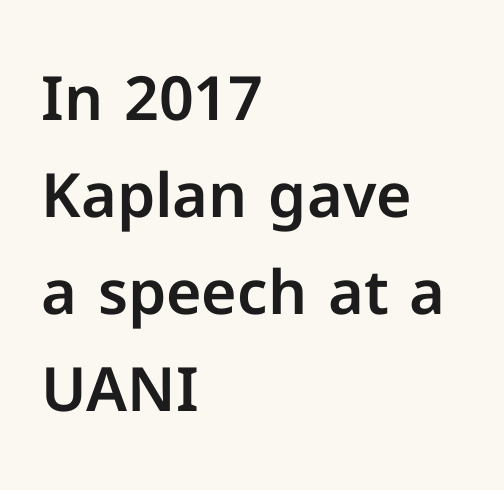
{"serif": "no", "italic": "no", "width": "normal", "stroke_contrast": "low", "x_height": "medium", "monospaced": "no", "underline": "no", "align": "left", "line_spacing": "normal", "line_spacing_ratio": 1.59, "letter_spacing": "normal", "letter_spacing_em": 0.0, "glyph_px": 61}
